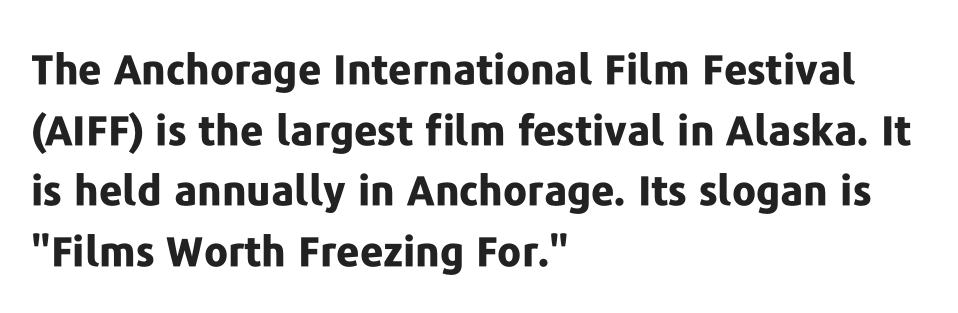
{"serif": "no", "italic": "no", "bold": "yes", "weight": "bold", "width": "normal", "stroke_contrast": "low", "x_height": "medium", "monospaced": "no", "underline": "no", "align": "left", "line_spacing": "normal", "line_spacing_ratio": 1.48, "letter_spacing": "normal", "letter_spacing_em": 0.0, "glyph_px": 41}
